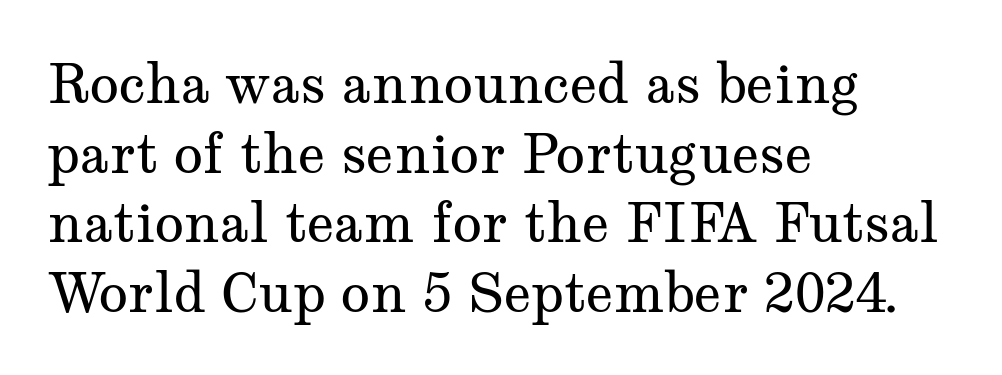
These glyphs show unthickened strokes, regular width or finer. Tracking here is standard; glyphs follow each other at the usual distance. This sample has the flowing, uneven cadence of proportional lettering. Glance below the letters and you will spot only blank space.
